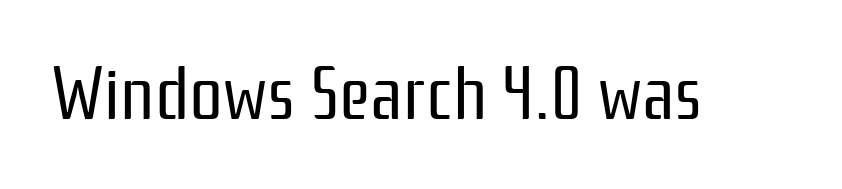
Plain, unruled lines of type. Here the designer chose a conventional face with non-uniform glyph widths. A typesetter would label this face a sans. Style check: upright. Here the glyphs are tracked normally, forming tight word shapes.
